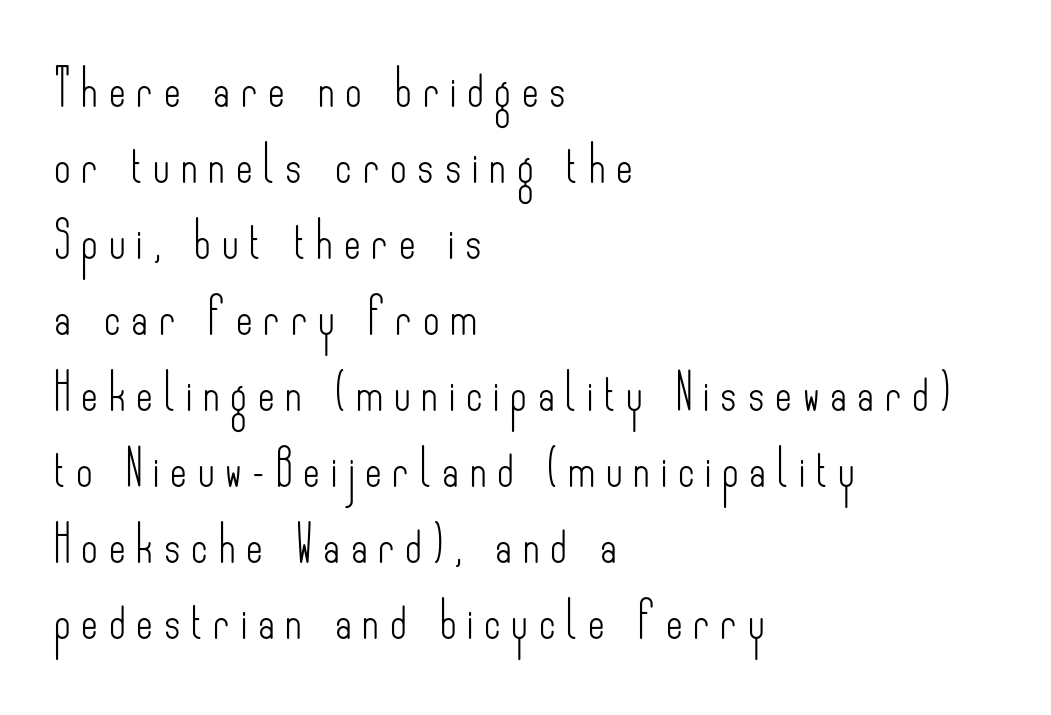
Does the lettering tilt? It doesn't — this is upright. Character widths vary here, with narrow letters taking less room than wide ones. Type without underlining. The letterforms sit at book weight or below. Look at the tracking — it's clearly loosened, letters drifting apart. The paragraph shown leans on its left margin.
